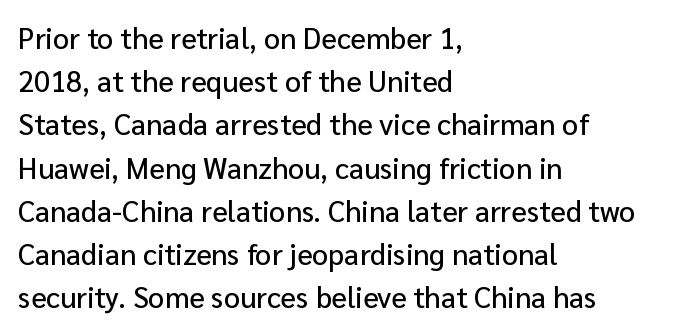
{"serif": "no", "italic": "no", "width": "normal", "stroke_contrast": "low", "x_height": "medium", "monospaced": "no", "underline": "no", "align": "left", "line_spacing": "normal", "line_spacing_ratio": 1.49, "letter_spacing": "normal", "letter_spacing_em": 0.0, "glyph_px": 29}
